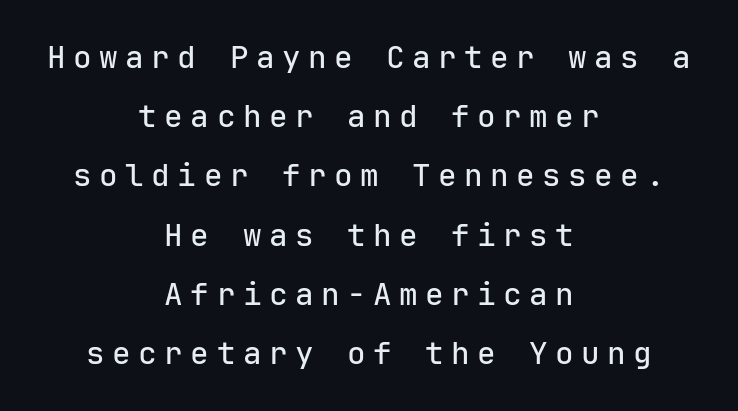
Q: Is the text italic (slanted)? A: No, it is upright.
Q: Is the typeface a serif or a sans-serif typeface? A: Sans-serif.
Q: Is the text underlined? A: No.
Q: How is the paragraph aligned? A: Centered.
Q: Is the spacing between letters normal or unusually wide? A: Unusually wide.
Q: Is the spacing between lines tight, normal or loose? A: Loose.
Q: Width (condensed, normal, or wide)? A: Normal.
Q: Stroke contrast? A: Low.
Q: x-height? A: Medium.
Q: Monospaced? A: Yes.
